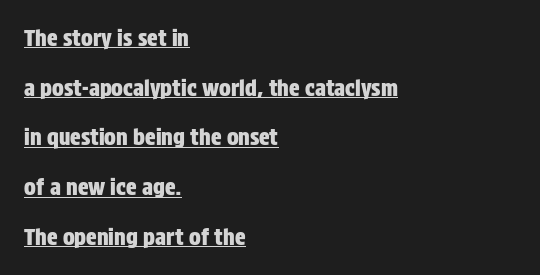
Casual observation: everything's shoved over to the left. The letters sit at their default tracking, neither squeezed nor spread. Italic: no, the glyphs are upright roman. Does the leading feel generous? Absolutely, it's lavish. A continuous stroke trails under the words, as in a hyperlink.
